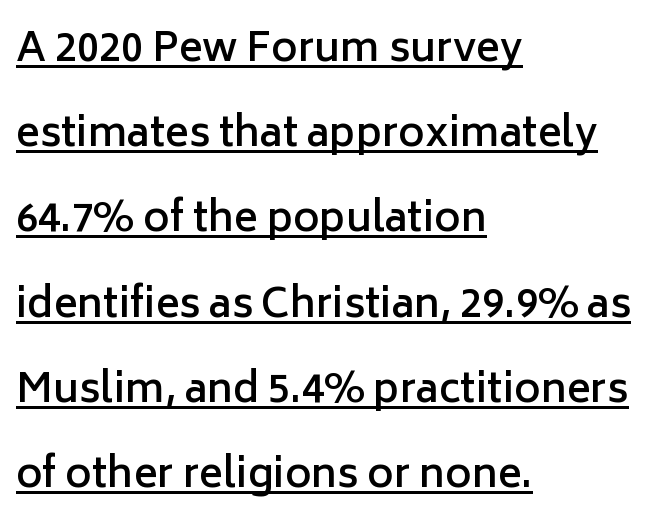
A sans-serif font was chosen for this passage. Compared with typical paragraphs, the rows here are farther apart. Students, observe the line beneath the letters — that is underlining. A typesetter would call this proportional, since set widths differ per character. Notice how the stems are strictly vertical — no italics here.
